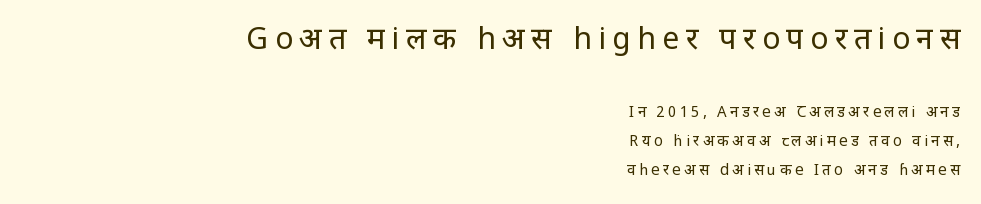
{"serif": "no", "italic": "no", "bold": "no", "weight": "regular", "width": "condensed", "stroke_contrast": "low", "x_height": "large", "monospaced": "no", "underline": "no", "align": "right", "line_spacing": "loose", "line_spacing_ratio": 1.94, "letter_spacing": "wide", "letter_spacing_em": 0.22, "larger_block": "first", "size_ratio": 2.0, "glyph_px": 30}
